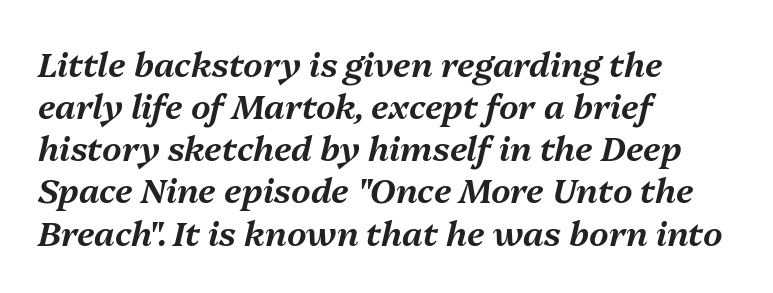
The image shows 34 px text type, italic (leaning right); set left-aligned, line spacing 1.24x, normal letter spacing, not underlined; medium stroke contrast and a medium x-height.
